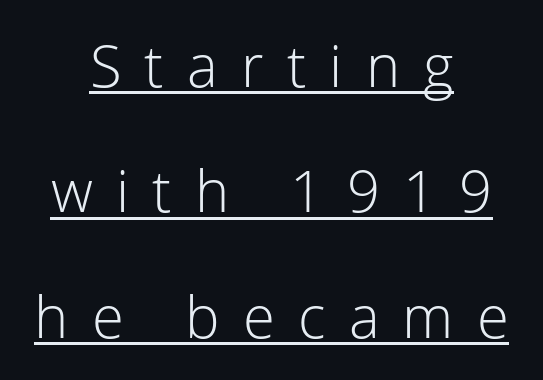
{"serif": "no", "italic": "no", "bold": "no", "weight": "light", "width": "normal", "stroke_contrast": "low", "x_height": "medium", "monospaced": "no", "underline": "yes", "align": "center", "line_spacing": "loose", "line_spacing_ratio": 2.16, "letter_spacing": "wide", "letter_spacing_em": 0.4, "glyph_px": 58}
